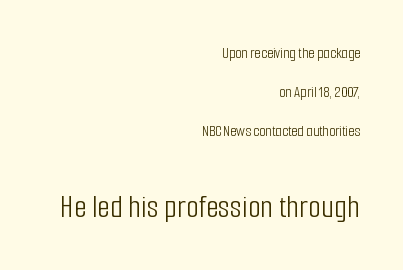
Nothing heavy about these letters — not bold at all. Clear beneath every line of the passage. Each letter keeps its own natural width here, so spacing adapts to shape. This sample uses plain, unmodified letter spacing. Compared with typical paragraphs, the rows here are farther apart.
